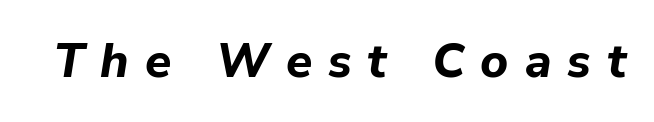
Does the lettering tilt? It does — this is italic. The passage shown is emphatically bold. Spacing verdict: proportional, widths tailored to each character. This sample uses expanded letter spacing, leaving extra air between glyphs. The space beneath each line is pristine and unruled.
